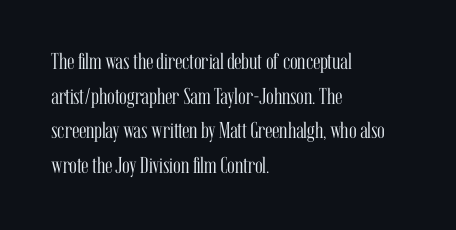
Q: Is the text bold? A: No.
Q: Is the text italic (slanted)? A: No, it is upright.
Q: Is the text underlined? A: No.
Q: How is the paragraph aligned? A: Left-aligned.
Q: Is the spacing between letters normal or unusually wide? A: Normal.
Q: Is the spacing between lines tight, normal or loose? A: Normal.
